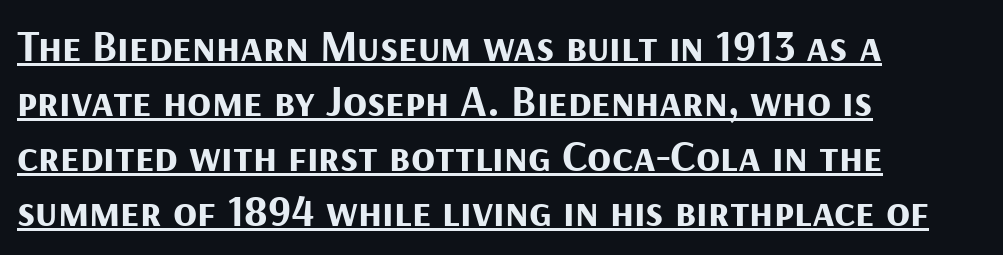
The lettering is marked with a stroke running underneath it. The type is set solid horizontally, with unmodified tracking. A dark, heavy texture on the line: the type is bold. The rendering uses natural spacing where letterforms have individual widths. This is roman type, the default non-slanted kind.
